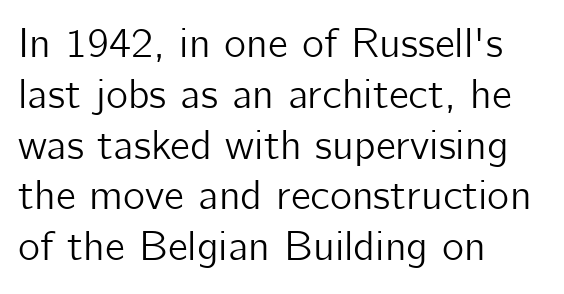
Q: Is the text italic (slanted)? A: No, it is upright.
Q: Is the typeface a serif or a sans-serif typeface? A: Sans-serif.
Q: Is the text underlined? A: No.
Q: How is the paragraph aligned? A: Left-aligned.
Q: Is the spacing between letters normal or unusually wide? A: Normal.
Q: Width (condensed, normal, or wide)? A: Normal.
Q: Stroke contrast? A: Low.
Q: x-height? A: Medium.
Q: Monospaced? A: No.
